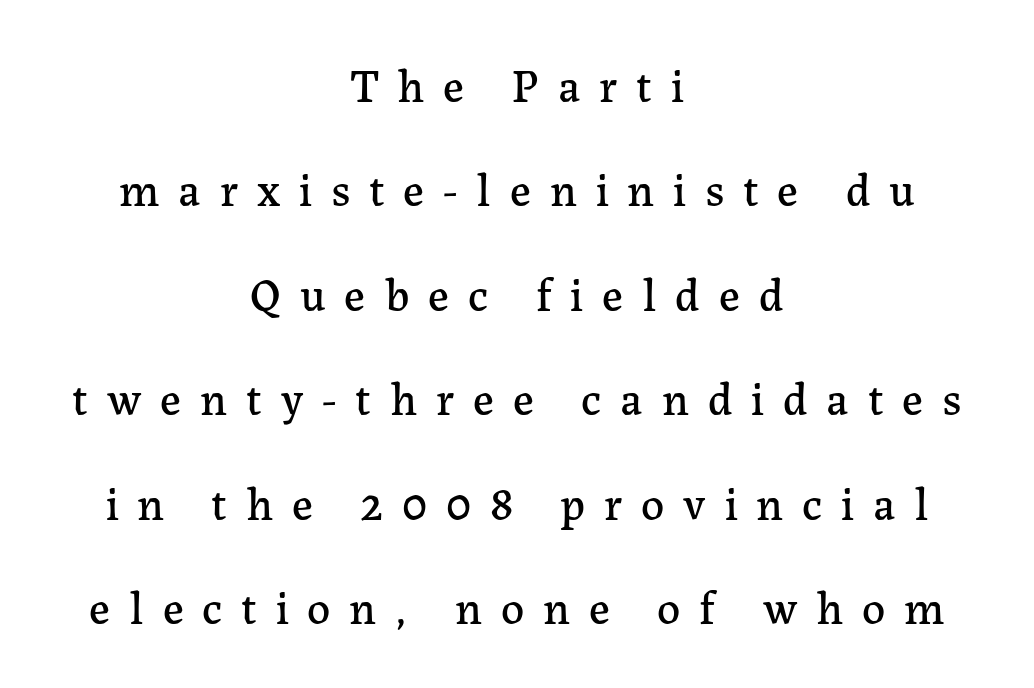
The image shows 46 px serif type, upright; set centered, loose line spacing (2.27x), unusually wide letter spacing (+0.41 em), not underlined; low stroke contrast and a medium x-height.
